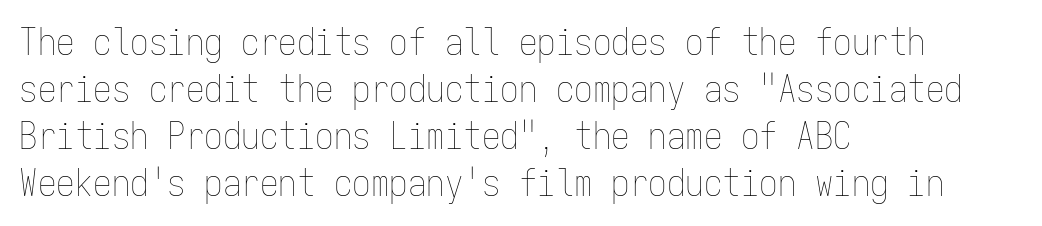
Nope, not italic — everything's standing straight. The passage shown is not underscored anywhere. Looks like terminal output: every glyph gets an equal slot. Each line starts at the same left margin while the right side varies. The rendering uses a moderate line-height, typical for paragraphs. Here the glyphs are tracked normally, forming tight word shapes.
